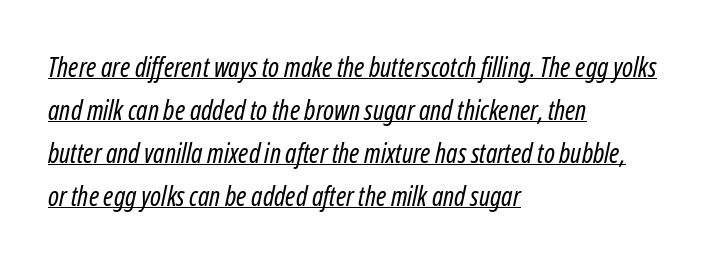
Reading down the block, your eye returns to a fixed left position each line. In terms of letterspacing, this is plain default setting. Notice how the stems are inclined rather than vertical — that's the hallmark of italics. Descenders here cross a horizontal rule under the line.
